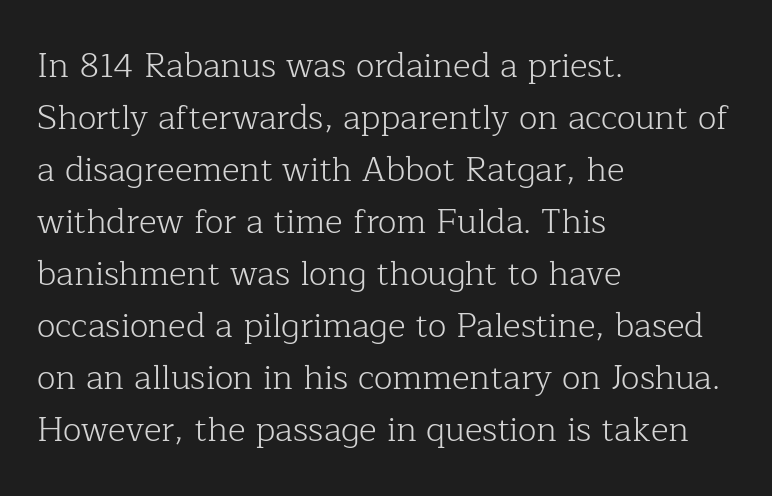
Q: Is the text bold? A: No.
Q: Is the text italic (slanted)? A: No, it is upright.
Q: Is the typeface a serif or a sans-serif typeface? A: Serif.
Q: Is the text underlined? A: No.
Q: How is the paragraph aligned? A: Left-aligned.
Q: Is the spacing between letters normal or unusually wide? A: Normal.
Q: Is the spacing between lines tight, normal or loose? A: Normal.
Q: Width (condensed, normal, or wide)? A: Normal.
Q: Stroke contrast? A: Low.
Q: x-height? A: Medium.
Q: Monospaced? A: No.
